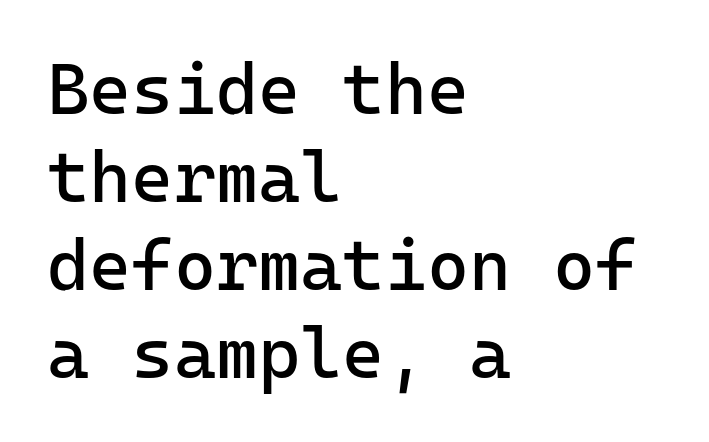
Q: Is the text bold? A: No.
Q: Is the text italic (slanted)? A: No, it is upright.
Q: Is the typeface a serif or a sans-serif typeface? A: Sans-serif.
Q: Is the text underlined? A: No.
Q: How is the paragraph aligned? A: Left-aligned.
Q: Is the spacing between letters normal or unusually wide? A: Normal.
Q: Width (condensed, normal, or wide)? A: Normal.
Q: Stroke contrast? A: Low.
Q: x-height? A: Medium.
